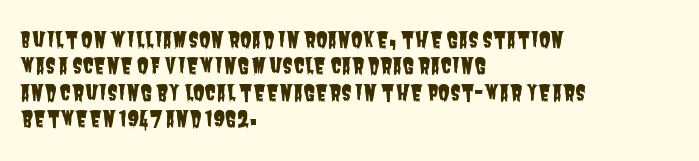
The lines sit at an ordinary, default distance from one another. A clean baseline with only descenders dipping below it. Is the letter spacing exaggerated? No — it looks like the ordinary default. One-word summary of the alignment: left.
